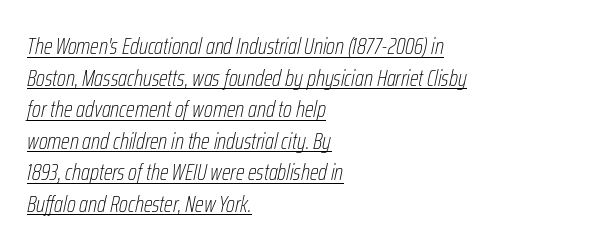
The image shows 23 px text type, italic (leaning right); set left-aligned, normal line spacing (1.37x), normal letter spacing, underlined.
